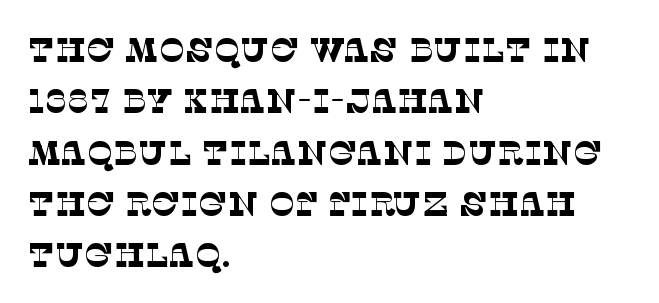
{"serif": "yes", "bold": "no", "weight": "thin", "width": "normal", "stroke_contrast": "low", "x_height": "large", "monospaced": "no", "underline": "no", "align": "left", "line_spacing": "normal", "line_spacing_ratio": 1.51, "letter_spacing": "normal", "letter_spacing_em": 0.0, "glyph_px": 34}
